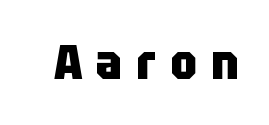
{"serif": "no", "italic": "no", "bold": "yes", "weight": "heavy", "width": "condensed", "stroke_contrast": "low", "x_height": "large", "monospaced": "no", "underline": "no", "letter_spacing": "wide", "letter_spacing_em": 0.29, "glyph_px": 48}
